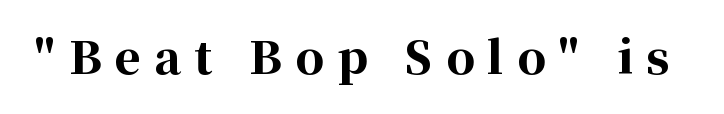
The image shows 45 px bold serif type, upright; set unusually wide letter spacing (+0.29 em), not underlined; high stroke contrast and a medium x-height.
